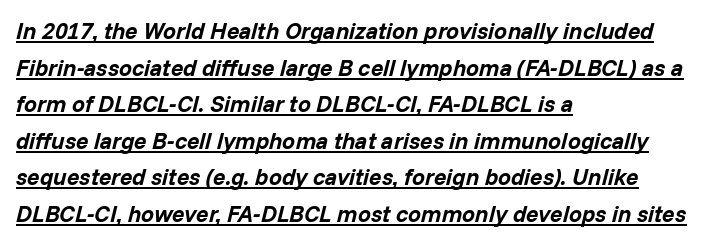
The image shows 23 px bold type, italic (leaning right); set left-aligned, normal line spacing (1.59x), normal letter spacing, underlined.
